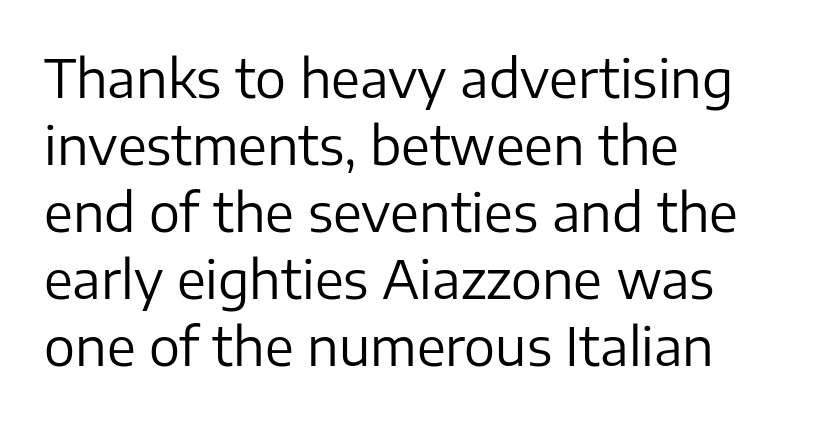
Quick note: not italic, upright. Stem width sits at or under what a default text font uses. Typographically, this falls in the sans-serif category. This rendering features lettering with no underline. What's the leading like? Ordinary, nothing unusual. Each letter keeps its own natural width here, so spacing adapts to shape.
